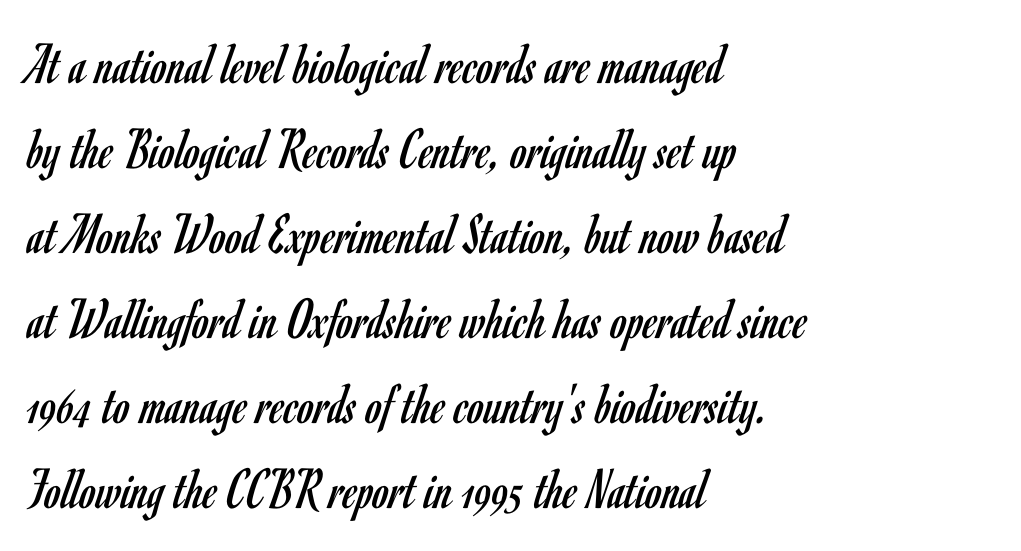
{"serif": "no", "bold": "no", "weight": "regular", "width": "condensed", "stroke_contrast": "low", "x_height": "small", "monospaced": "no", "underline": "no", "align": "left", "line_spacing": "normal", "line_spacing_ratio": 1.44, "letter_spacing": "normal", "letter_spacing_em": 0.0, "glyph_px": 59}
